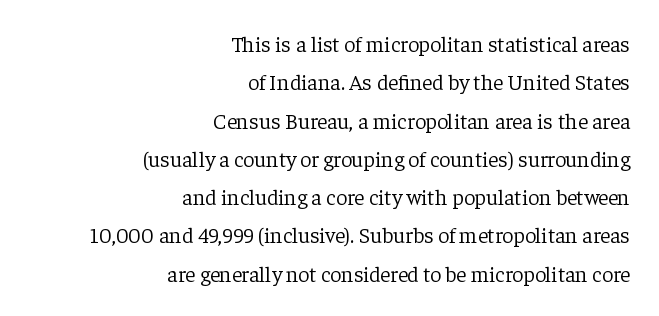
{"italic": "no", "bold": "no", "underline": "no", "align": "right", "line_spacing_ratio": 1.74, "letter_spacing": "normal", "letter_spacing_em": 0.0, "glyph_px": 22}
